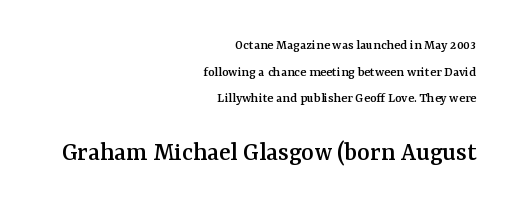
The image shows 27 px text type, upright; set right-aligned, loose line spacing (1.91x), normal letter spacing, not underlined; the second (bottom) block is 1.93x larger.
